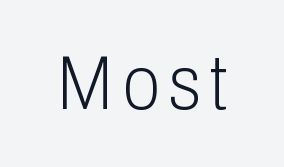
The image shows 76 px light, condensed sans-serif type, upright; set not underlined; low stroke contrast and a medium x-height.
